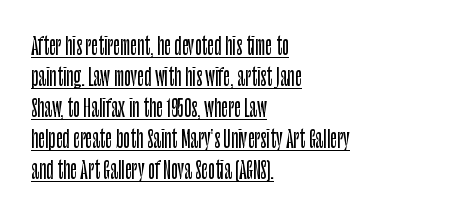
Q: Is the text italic (slanted)? A: No, it is upright.
Q: Is the text underlined? A: Yes.
Q: How is the paragraph aligned? A: Left-aligned.
Q: Is the spacing between letters normal or unusually wide? A: Normal.
Q: Is the spacing between lines tight, normal or loose? A: Normal.
